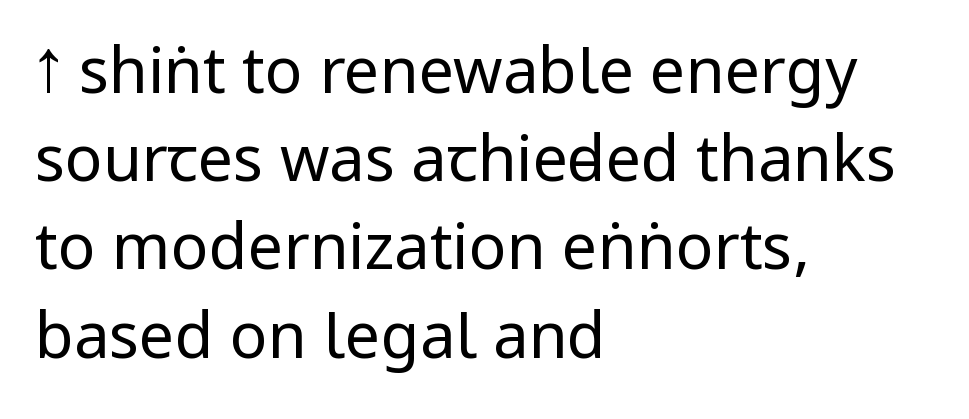
Q: Is the text bold? A: No.
Q: Is the text italic (slanted)? A: No, it is upright.
Q: Is the typeface a serif or a sans-serif typeface? A: Sans-serif.
Q: Is the text underlined? A: No.
Q: How is the paragraph aligned? A: Left-aligned.
Q: Is the spacing between letters normal or unusually wide? A: Normal.
Q: Is the spacing between lines tight, normal or loose? A: Normal.
Q: Width (condensed, normal, or wide)? A: Condensed.
Q: Stroke contrast? A: Low.
